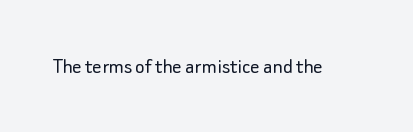
Q: Is the text bold? A: No.
Q: Is the text italic (slanted)? A: No, it is upright.
Q: Is the text underlined? A: No.
Q: Is the spacing between letters normal or unusually wide? A: Normal.
